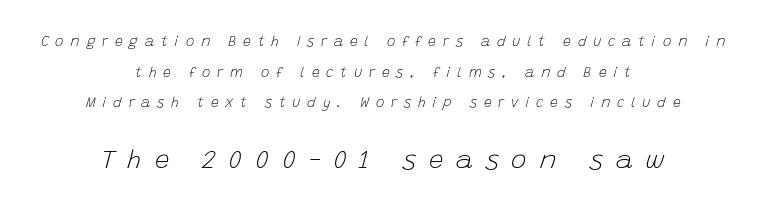
The image shows 26 px text type, italic (leaning right); set centered, loose line spacing (2.19x), unusually wide letter spacing (+0.49 em), not underlined; the second (bottom) block is 1.86x larger.
